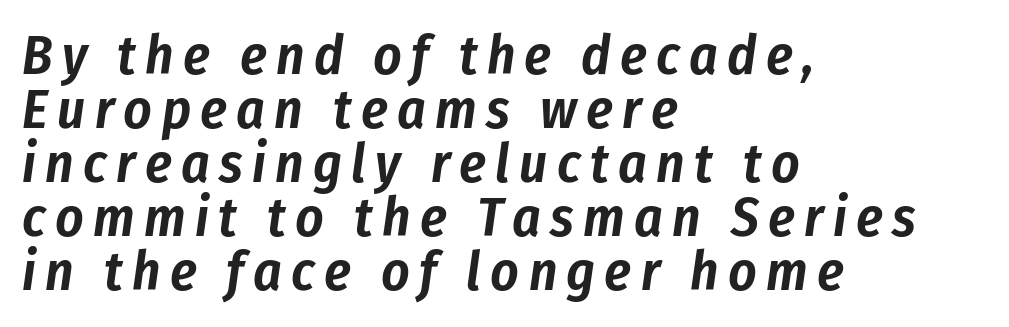
Q: Is the text italic (slanted)? A: Yes, it leans right by about 8 degrees.
Q: Is the text underlined? A: No.
Q: How is the paragraph aligned? A: Left-aligned.
Q: Is the spacing between lines tight, normal or loose? A: Tight.
Q: Width (condensed, normal, or wide)? A: Condensed.
Q: Stroke contrast? A: Low.
Q: x-height? A: Medium.
Q: Monospaced? A: No.
